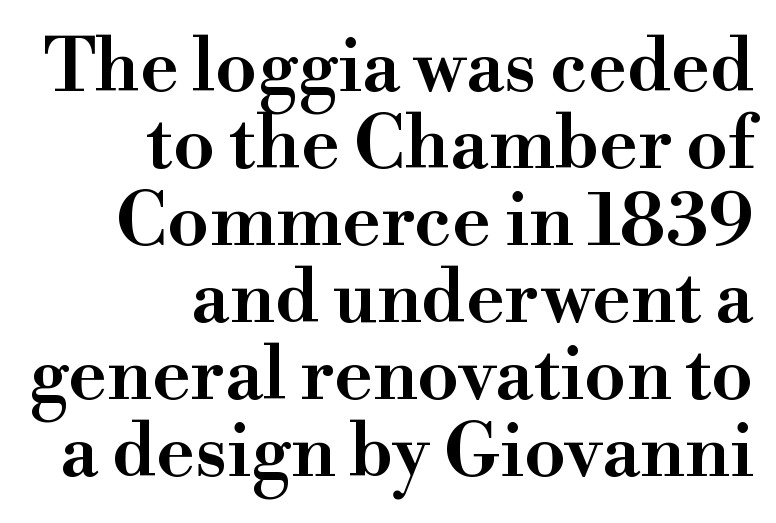
The image shows 74 px semibold serif type, upright; set right-aligned, tight line spacing (1.04x), normal letter spacing, not underlined; high stroke contrast and a small x-height.
